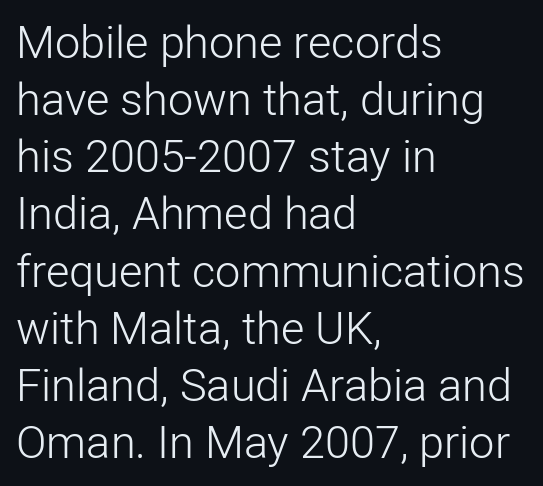
{"serif": "no", "italic": "no", "bold": "no", "weight": "light", "width": "normal", "stroke_contrast": "low", "x_height": "medium", "monospaced": "no", "underline": "no", "align": "left", "line_spacing": "normal", "line_spacing_ratio": 1.27, "letter_spacing": "normal", "letter_spacing_em": 0.0, "glyph_px": 45}
